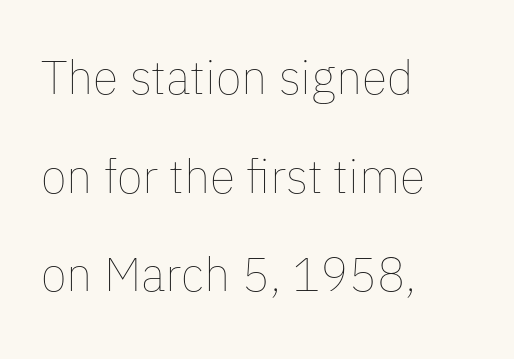
The image shows 47 px thin type, upright; set left-aligned, loose line spacing (2.1x), normal letter spacing, not underlined; low stroke contrast and a medium x-height.
